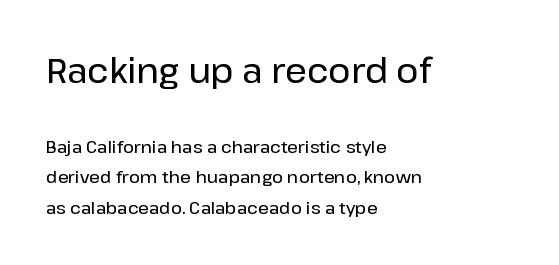
{"serif": "no", "italic": "no", "width": "normal", "stroke_contrast": "low", "x_height": "medium", "monospaced": "no", "underline": "no", "align": "left", "line_spacing_ratio": 1.79, "letter_spacing": "normal", "letter_spacing_em": 0.0, "larger_block": "first", "size_ratio": 2.0, "glyph_px": 34}
